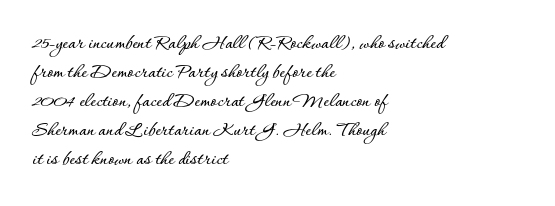
Does the leading feel generous? No, just average. Nobody touched the tracking dial on this one. Visually the block forms a straight wall on the left and a jagged coastline on the right.
